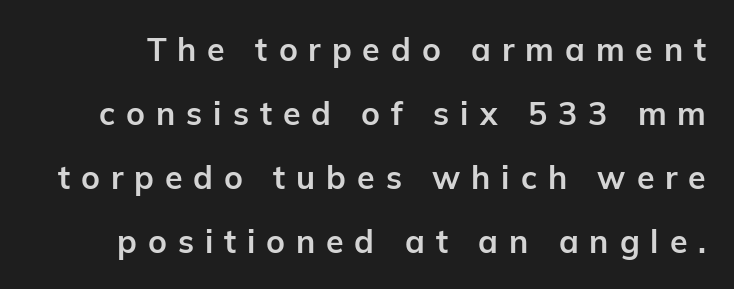
This sample uses a sans-serif face. Substantial extra tracking has been applied to these lines. Rows of type keep a wide berth in the vertical direction. You can tell it's not italic because the verticals are truly vertical.
